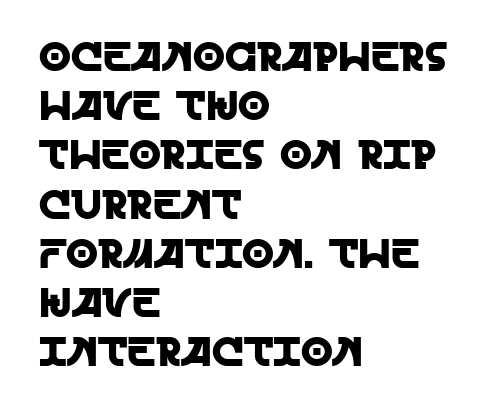
Teacher's note: observe the even left margin — that is flush-left alignment. Looks like regular typesetting: each glyph gets only the width it needs. The letters stand straight up with perfectly vertical stems. Only glyphs here, with clear space below each row.
